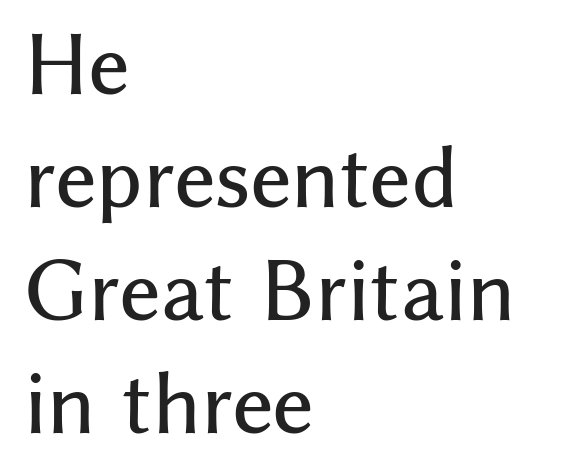
The image shows 78 px sans-serif type, upright; set left-aligned, normal line spacing (1.45x), normal letter spacing, not underlined; medium stroke contrast and a medium x-height.
